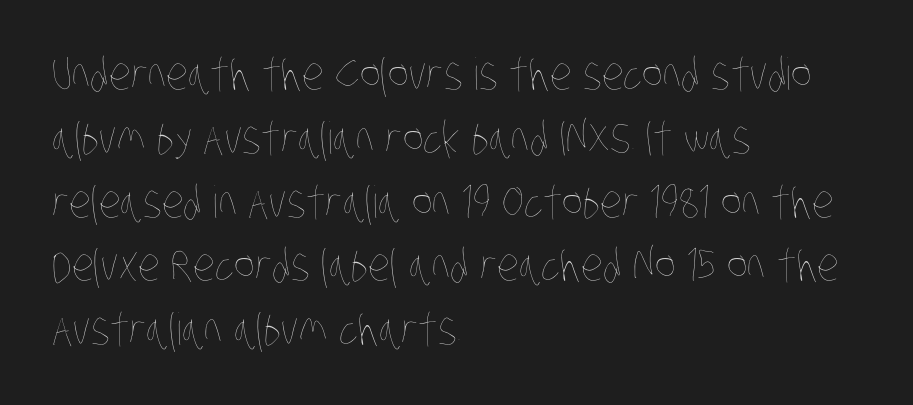
The image shows 44 px thin, condensed type; set left-aligned, normal line spacing (1.45x), normal letter spacing, not underlined; low stroke contrast and a large x-height.
